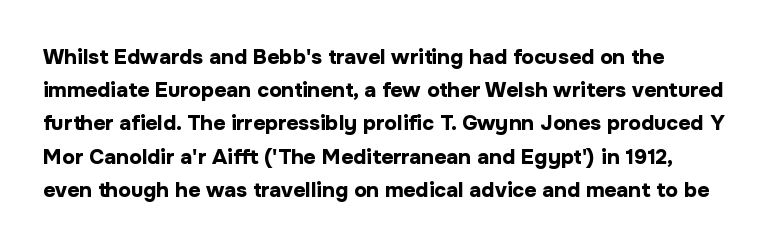
The image shows 21 px bold type, upright; set normal line spacing (1.58x), normal letter spacing, not underlined.
